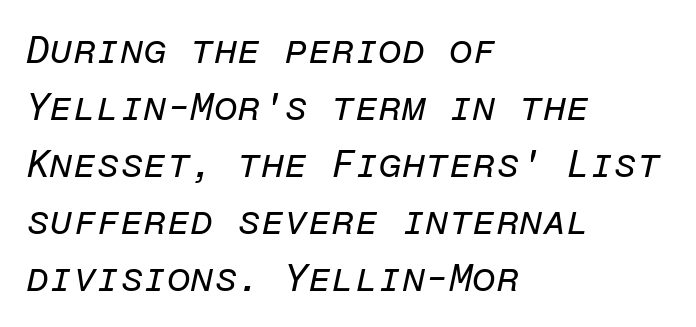
This sample has the even, mechanical cadence of fixed-width lettering. Looking at the ascenders, they clearly lean. The rendering anchors every line to the left-hand side. Glance below the letters and you will spot only blank space. Regarding leading, the lines here are spaced in the standard way. The font sits on the lighter half of the weight spectrum, regular included.
